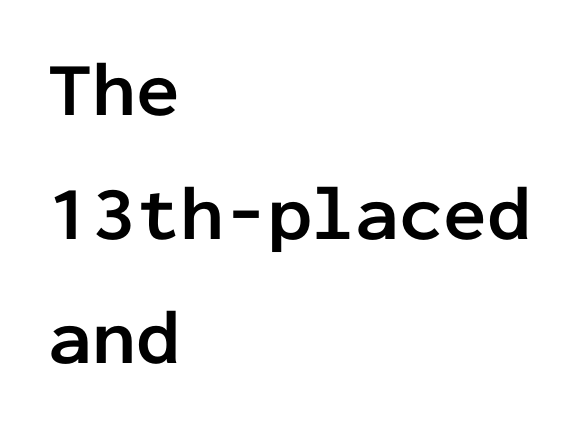
Every stem runs plumb, perpendicular to the baseline. Typeset ragged right — the left edge is the straight one. You could count columns in this text — the font is strictly monospaced. This rendering features lettering with no underline.
